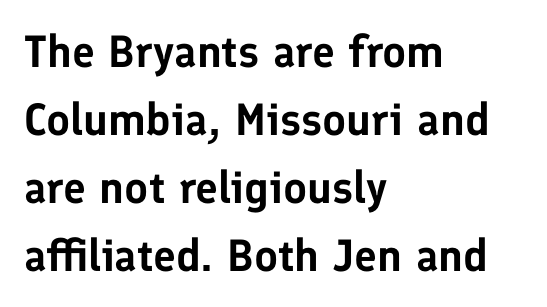
Horizontally, the lines are justified to the leading edge only. Words float on clear page, feet unadorned. You could not count columns in this text — the font is proportionally spaced. The lettering holds an erect, upright posture throughout.
